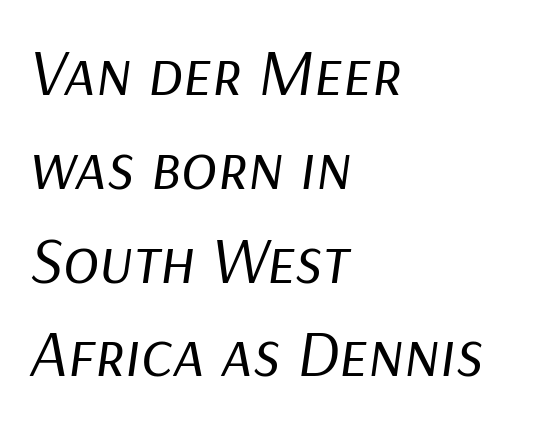
{"italic": "yes", "lean": "right", "slant_degrees": 9, "bold": "no", "weight": "regular", "width": "normal", "stroke_contrast": "low", "x_height": "medium", "monospaced": "no", "underline": "no", "align": "left", "line_spacing": "normal", "line_spacing_ratio": 1.4, "letter_spacing": "normal", "letter_spacing_em": 0.0, "glyph_px": 67}
